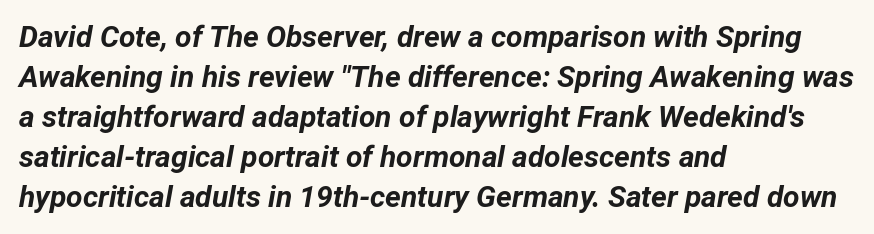
The image shows 30 px bold type, italic (leaning right); set left-aligned, normal line spacing (1.33x), normal letter spacing, not underlined; low stroke contrast and a medium x-height.
